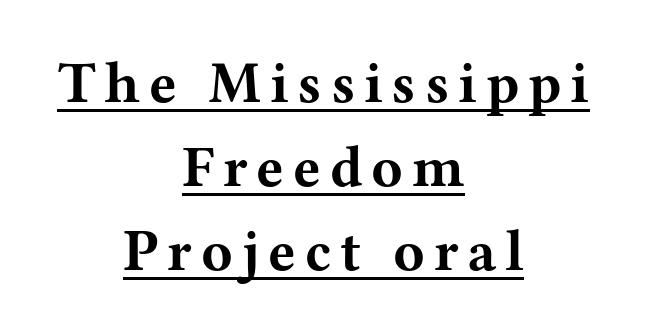
{"serif": "yes", "italic": "no", "bold": "yes", "weight": "bold", "width": "wide", "stroke_contrast": "medium", "x_height": "medium", "monospaced": "no", "underline": "yes", "align": "center", "line_spacing": "normal", "line_spacing_ratio": 1.45, "glyph_px": 58}
